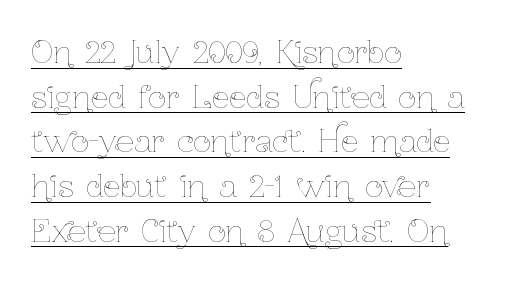
Q: Is the text bold? A: No.
Q: Is the text italic (slanted)? A: No, it is upright.
Q: Is the text underlined? A: Yes.
Q: How is the paragraph aligned? A: Left-aligned.
Q: Is the spacing between letters normal or unusually wide? A: Normal.
Q: Is the spacing between lines tight, normal or loose? A: Normal.
Q: Width (condensed, normal, or wide)? A: Condensed.
Q: Stroke contrast? A: Low.
Q: x-height? A: Medium.
Q: Monospaced? A: No.
